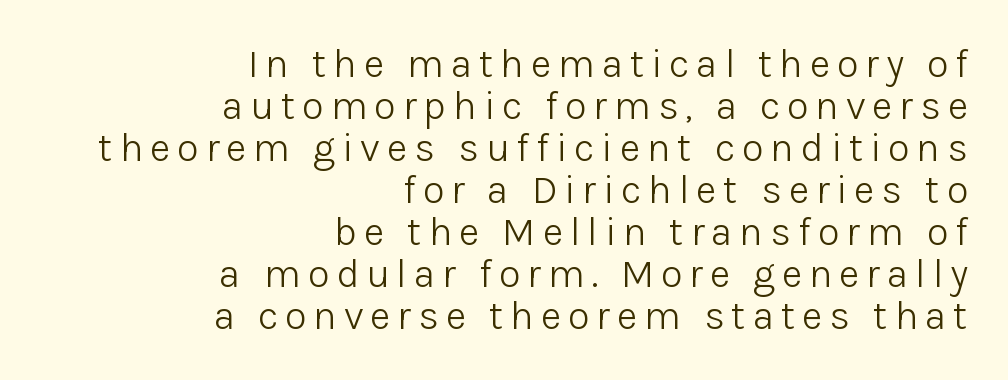
Notice how the passage keeps a crisp vertical edge on the right only. Nope, not italic — everything's standing straight. No letter is thick-stroked: the sample isn't bold. Rows of type sit shoulder to shoulder in the vertical direction. This is sans-serif lettering, the kind often seen on screens and signage.
